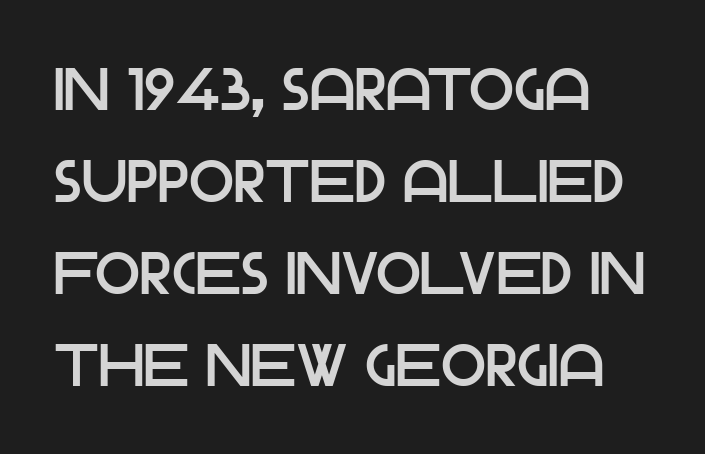
The image shows 59 px sans-serif type, upright; set left-aligned, normal line spacing (1.56x), normal letter spacing, not underlined; low stroke contrast and a large x-height.
